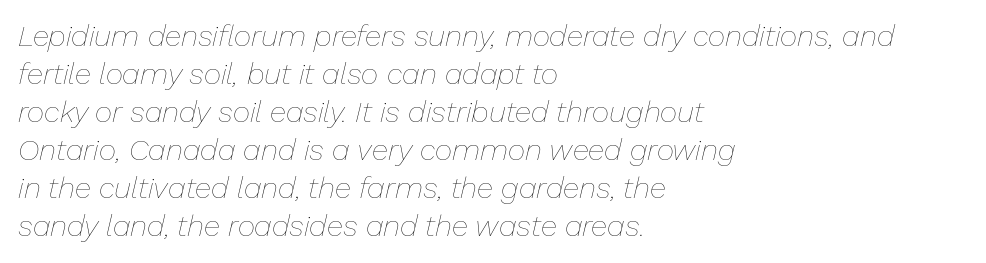
The image shows 30 px thin type, italic (leaning right); set left-aligned, normal line spacing (1.27x), normal letter spacing, not underlined; low stroke contrast and a medium x-height.
